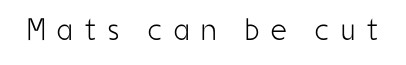
{"serif": "no", "italic": "no", "bold": "no", "weight": "light", "width": "condensed", "stroke_contrast": "low", "x_height": "medium", "monospaced": "no", "underline": "no", "letter_spacing": "wide", "letter_spacing_em": 0.37, "glyph_px": 31}
